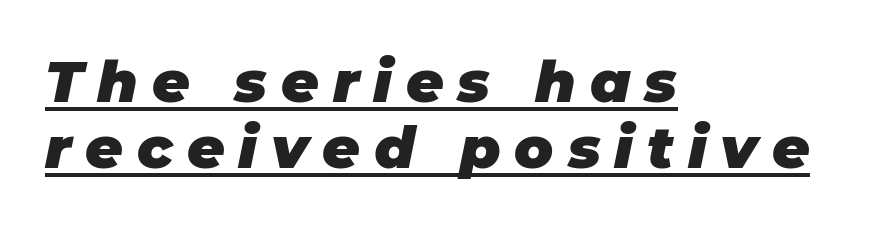
{"italic": "yes", "lean": "right", "slant_degrees": 11, "bold": "yes", "weight": "heavy", "width": "normal", "stroke_contrast": "low", "x_height": "large", "monospaced": "no", "underline": "yes", "align": "left", "line_spacing": "tight", "line_spacing_ratio": 1.14, "letter_spacing": "wide", "letter_spacing_em": 0.24, "glyph_px": 58}
